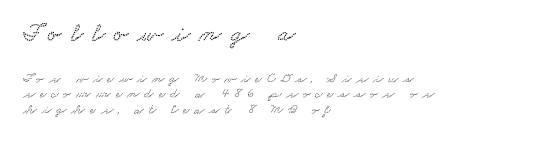
{"underline": "no", "align": "left", "line_spacing": "tight", "line_spacing_ratio": 1.09, "letter_spacing": "wide", "letter_spacing_em": 0.35, "larger_block": "first", "size_ratio": 1.86, "glyph_px": 26}
